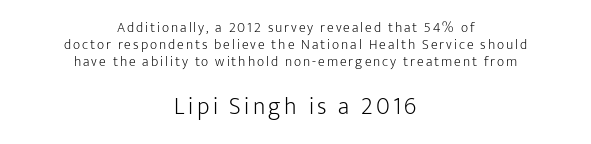
Just letters on the line, the space beneath them empty. The type sits square on the baseline with zero lean. Weight: in the light-to-regular range. The rendering enlarges the type as you move from the upper chunk to the lower.
